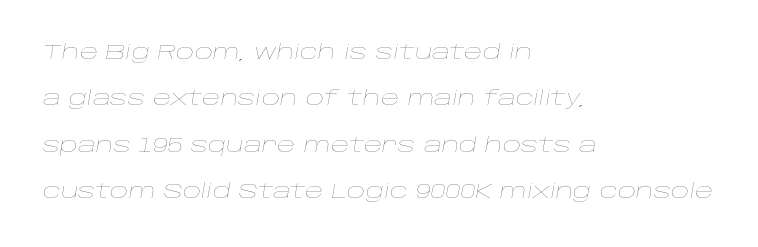
Q: Is the text bold? A: No.
Q: Is the text italic (slanted)? A: Yes, it leans right by about 10 degrees.
Q: Is the text underlined? A: No.
Q: How is the paragraph aligned? A: Left-aligned.
Q: Is the spacing between letters normal or unusually wide? A: Normal.
Q: Is the spacing between lines tight, normal or loose? A: Loose.
